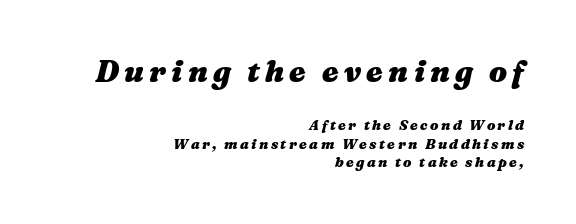
The image shows 30 px heavy, wide type, italic (leaning right); set right-aligned, normal line spacing (1.33x), not underlined; the first (top) block is 2.14x larger; medium stroke contrast and a medium x-height.
